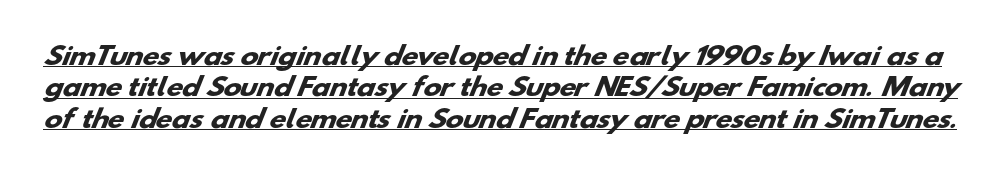
These lines carry a lot of weight — the face is fully bold. Glance below the letters and you will spot a drawn line. The line-height multiplier appears to be the usual default. These lines keep a tight, regular rhythm from letter to letter.
